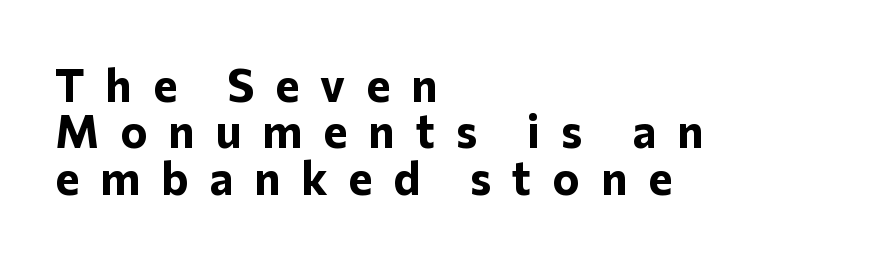
Q: Is the text bold? A: Yes.
Q: Is the text italic (slanted)? A: No, it is upright.
Q: Is the typeface a serif or a sans-serif typeface? A: Sans-serif.
Q: Is the text underlined? A: No.
Q: How is the paragraph aligned? A: Left-aligned.
Q: Is the spacing between letters normal or unusually wide? A: Unusually wide.
Q: Is the spacing between lines tight, normal or loose? A: Tight.
Q: Width (condensed, normal, or wide)? A: Normal.
Q: Stroke contrast? A: Low.
Q: x-height? A: Medium.
Q: Monospaced? A: No.
